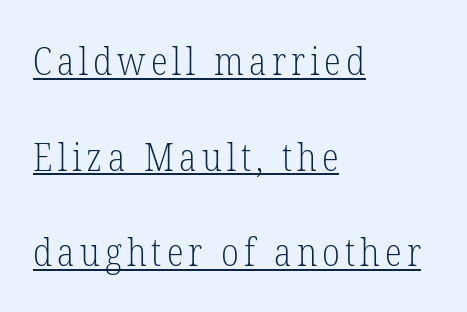
The image shows 39 px light, condensed serif type, upright; set left-aligned, loose line spacing (2.45x), underlined; low stroke contrast and a medium x-height.
